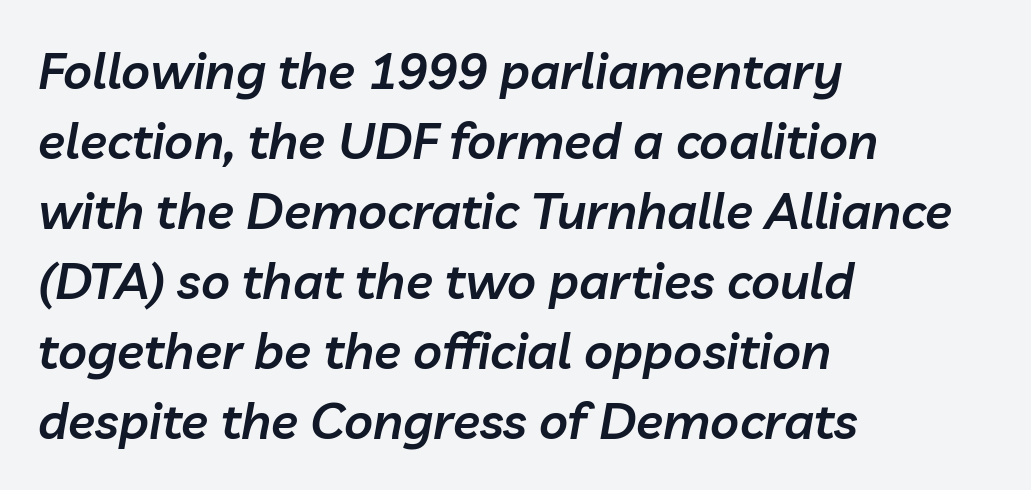
Q: Is the text bold? A: Semi-bold.
Q: Is the text italic (slanted)? A: Yes, it leans right by about 10 degrees.
Q: Is the text underlined? A: No.
Q: How is the paragraph aligned? A: Left-aligned.
Q: Is the spacing between letters normal or unusually wide? A: Normal.
Q: Is the spacing between lines tight, normal or loose? A: Normal.
Q: Width (condensed, normal, or wide)? A: Normal.
Q: Stroke contrast? A: Low.
Q: x-height? A: Medium.
Q: Monospaced? A: No.
